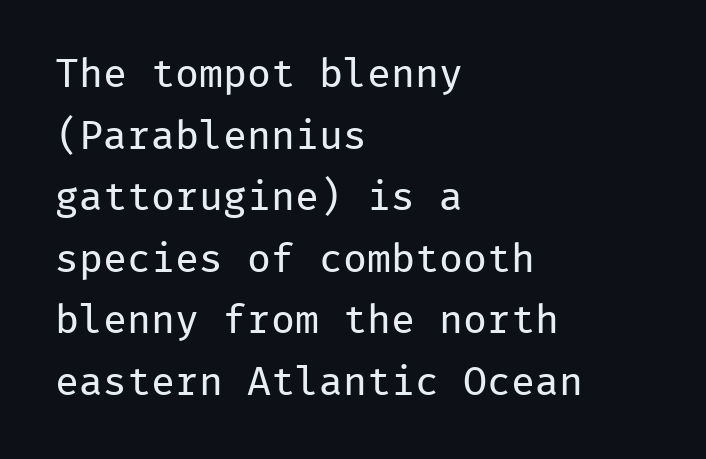
What's the leading like? Ordinary, nothing unusual. Caption: standard tracking, unaltered. The font sits on the lighter half of the weight spectrum, regular included. The face used here is monospaced, like something from a code editor.
